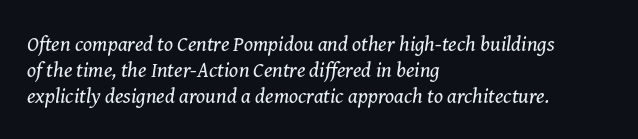
{"italic": "yes", "lean": "right", "slant_degrees": 8, "bold": "no", "underline": "no", "align": "left", "line_spacing_ratio": 1.24, "letter_spacing": "normal", "letter_spacing_em": 0.0, "glyph_px": 21}
